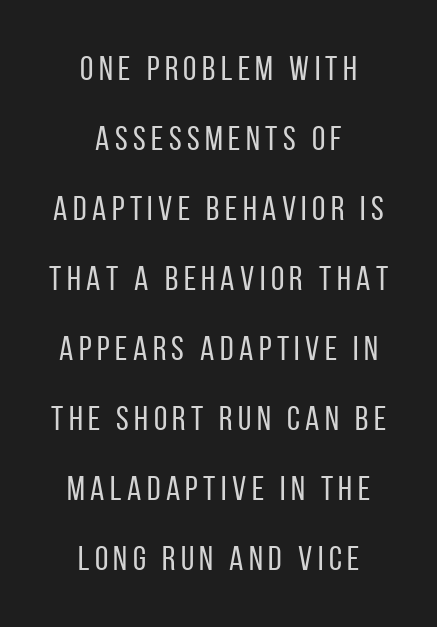
The image shows 34 px regular-weight, condensed sans-serif type, upright; set centered, loose line spacing (2.06x), not underlined; low stroke contrast and a large x-height.
